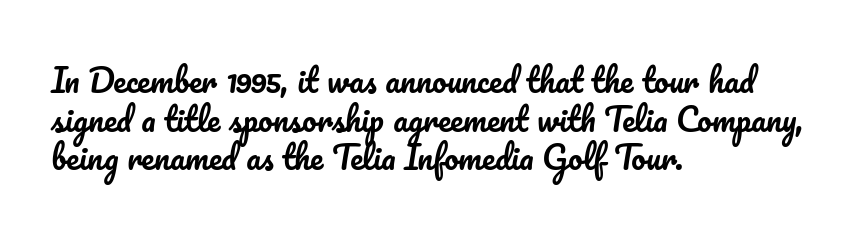
The image shows 32 px text type; set left-aligned, line spacing 1.21x, normal letter spacing, not underlined; low stroke contrast and a small x-height.
